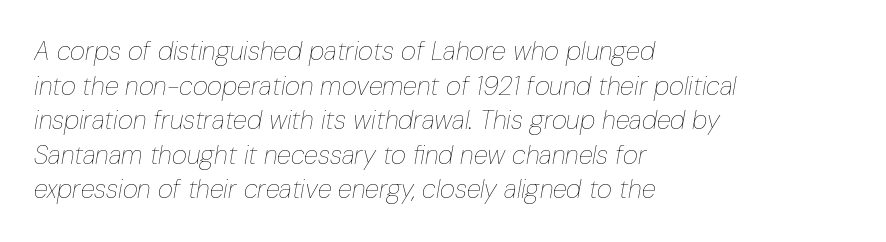
{"italic": "yes", "lean": "right", "slant_degrees": 10, "bold": "no", "underline": "no", "align": "left", "line_spacing": "normal", "line_spacing_ratio": 1.33, "letter_spacing": "normal", "letter_spacing_em": 0.0, "glyph_px": 26}
